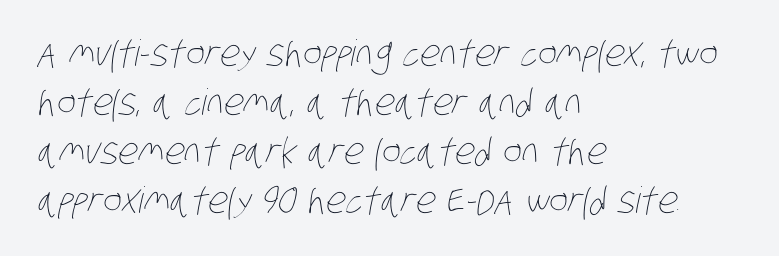
Q: Is the text bold? A: No.
Q: Is the text underlined? A: No.
Q: How is the paragraph aligned? A: Left-aligned.
Q: Is the spacing between letters normal or unusually wide? A: Normal.
Q: Is the spacing between lines tight, normal or loose? A: Normal.
Q: Width (condensed, normal, or wide)? A: Condensed.
Q: Stroke contrast? A: Low.
Q: x-height? A: Large.
Q: Monospaced? A: No.
